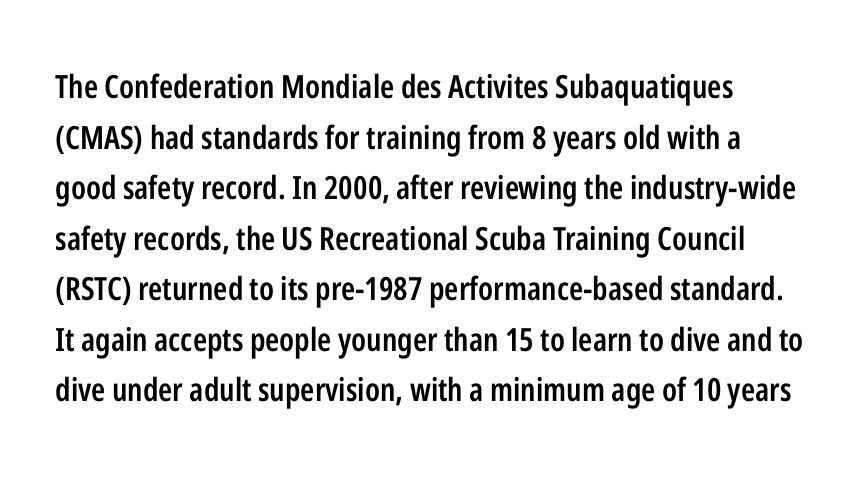
Honestly, there is no underline to notice here at all. Proportional: the letters do not fall into vertical columns. Notice how descenders clear the ascenders below comfortably — that's standard leading. Its strokes are somewhat broadened, the hallmark of semibold type.
